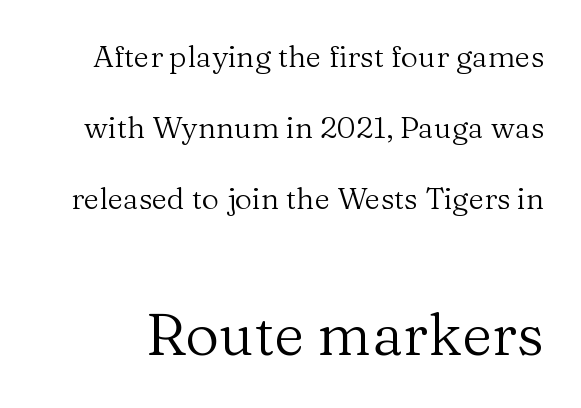
The image shows 59 px regular-weight serif type, upright; set loose line spacing (2.36x), normal letter spacing, not underlined; the second (bottom) block is 1.97x larger; medium stroke contrast and a medium x-height.
